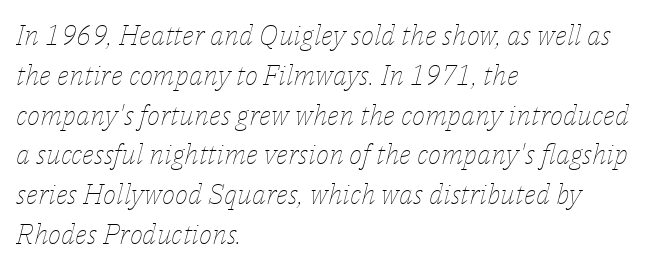
The image shows 28 px thin type, italic (leaning right); set left-aligned, normal line spacing (1.42x), normal letter spacing, not underlined; low stroke contrast and a medium x-height.
